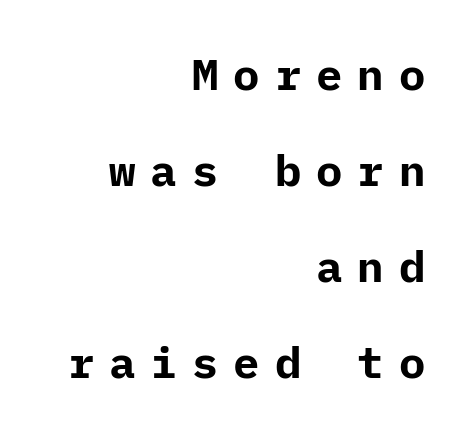
{"serif": "no", "italic": "no", "bold": "yes", "weight": "bold", "width": "normal", "stroke_contrast": "low", "x_height": "medium", "underline": "no", "align": "right", "line_spacing": "loose", "line_spacing_ratio": 2.18, "letter_spacing": "wide", "letter_spacing_em": 0.34, "glyph_px": 44}
